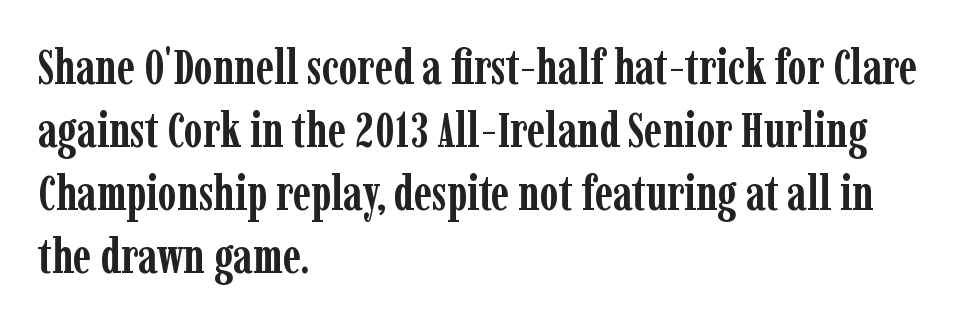
Q: Is the text bold? A: Yes.
Q: Is the text italic (slanted)? A: No, it is upright.
Q: Is the typeface a serif or a sans-serif typeface? A: Serif.
Q: Is the text underlined? A: No.
Q: How is the paragraph aligned? A: Left-aligned.
Q: Is the spacing between letters normal or unusually wide? A: Normal.
Q: Is the spacing between lines tight, normal or loose? A: Normal.
Q: Width (condensed, normal, or wide)? A: Condensed.
Q: Stroke contrast? A: Low.
Q: x-height? A: Medium.
Q: Monospaced? A: No.
